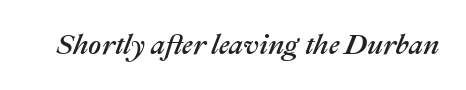
{"italic": "yes", "lean": "right", "slant_degrees": 22, "width": "normal", "stroke_contrast": "medium", "x_height": "medium", "monospaced": "no", "underline": "no", "letter_spacing": "normal", "letter_spacing_em": 0.0, "glyph_px": 28}
